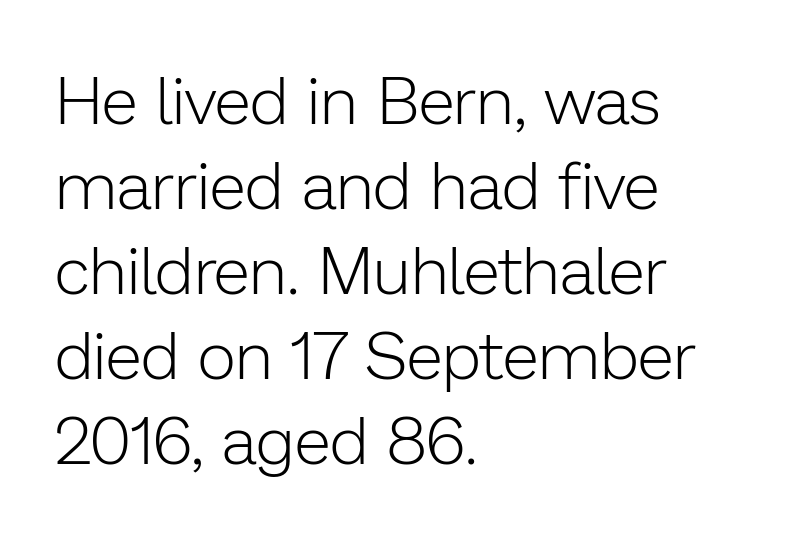
{"serif": "no", "italic": "no", "bold": "no", "weight": "light", "width": "normal", "stroke_contrast": "low", "x_height": "medium", "monospaced": "no", "underline": "no", "align": "left", "line_spacing": "normal", "line_spacing_ratio": 1.27, "letter_spacing": "normal", "letter_spacing_em": 0.0, "glyph_px": 67}
